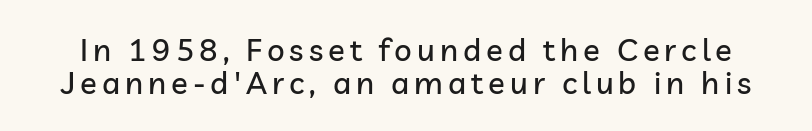
Q: Is the text italic (slanted)? A: No, it is upright.
Q: Is the typeface a serif or a sans-serif typeface? A: Sans-serif.
Q: Is the text underlined? A: No.
Q: Is the spacing between lines tight, normal or loose? A: Tight.
Q: Width (condensed, normal, or wide)? A: Normal.
Q: Stroke contrast? A: Low.
Q: x-height? A: Medium.
Q: Monospaced? A: No.
